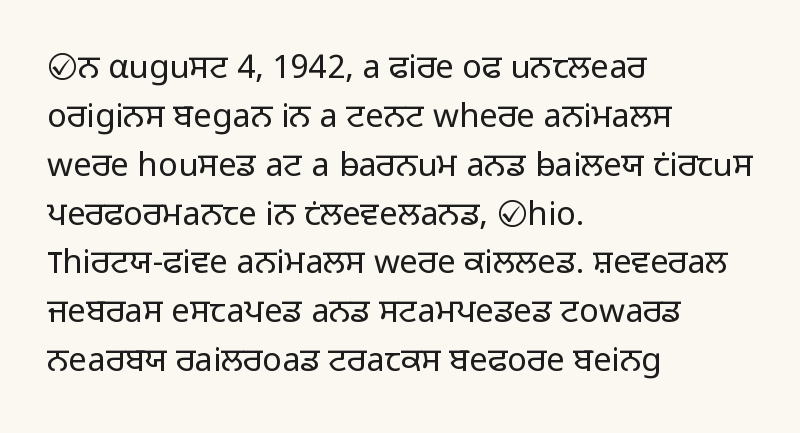
{"serif": "no", "italic": "no", "bold": "no", "weight": "light", "width": "normal", "stroke_contrast": "low", "x_height": "medium", "monospaced": "no", "underline": "no", "align": "left", "line_spacing": "normal", "line_spacing_ratio": 1.48, "letter_spacing": "normal", "letter_spacing_em": 0.0, "glyph_px": 33}
